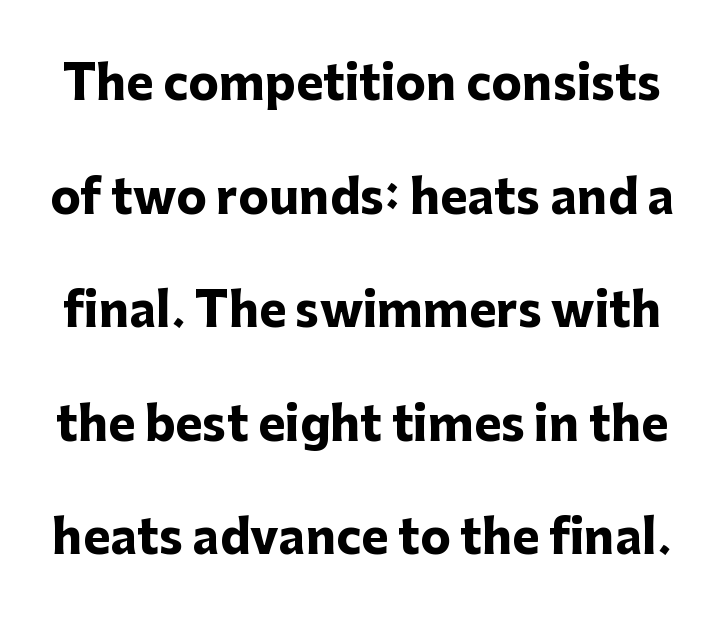
Q: Is the text bold? A: Yes.
Q: Is the text italic (slanted)? A: No, it is upright.
Q: Is the typeface a serif or a sans-serif typeface? A: Sans-serif.
Q: Is the text underlined? A: No.
Q: Is the spacing between letters normal or unusually wide? A: Normal.
Q: Is the spacing between lines tight, normal or loose? A: Loose.
Q: Width (condensed, normal, or wide)? A: Normal.
Q: Stroke contrast? A: Low.
Q: x-height? A: Medium.
Q: Monospaced? A: No.
